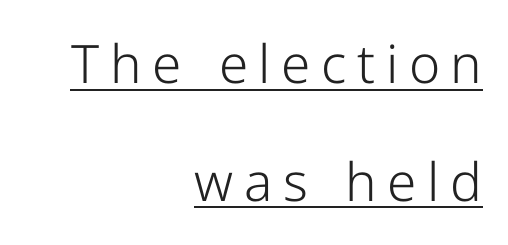
{"serif": "no", "italic": "no", "bold": "no", "weight": "light", "width": "normal", "stroke_contrast": "low", "x_height": "medium", "monospaced": "no", "underline": "yes", "align": "right", "line_spacing": "loose", "line_spacing_ratio": 2.22, "letter_spacing": "wide", "letter_spacing_em": 0.2, "glyph_px": 53}
